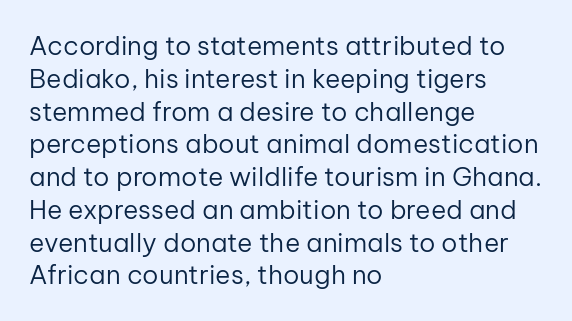
Check the space under the baseline: it is left empty. Posture: upright roman. Is the type heavy? It reads as light-to-regular instead. One-word summary of the alignment: left. The line-height multiplier appears to be the usual default.
